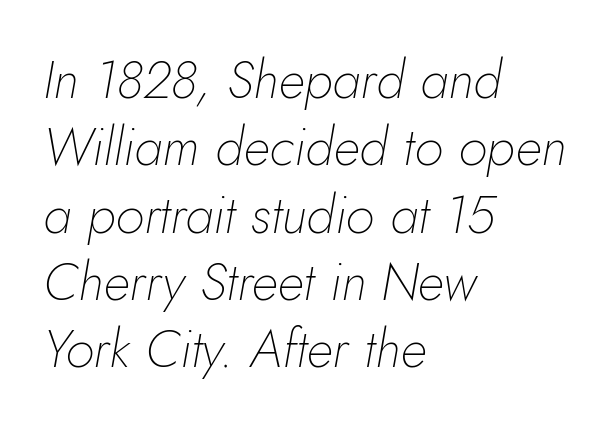
{"italic": "yes", "lean": "right", "slant_degrees": 10, "bold": "no", "weight": "thin", "width": "normal", "stroke_contrast": "low", "x_height": "small", "monospaced": "no", "underline": "no", "align": "left", "line_spacing": "normal", "line_spacing_ratio": 1.27, "letter_spacing": "normal", "letter_spacing_em": 0.0, "glyph_px": 53}
